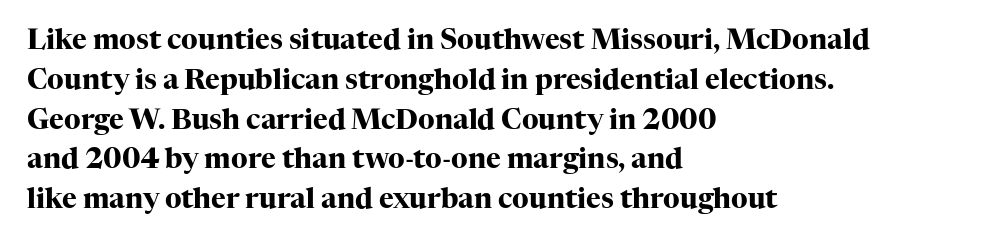
Q: Is the text bold? A: Yes.
Q: Is the text italic (slanted)? A: No, it is upright.
Q: Is the typeface a serif or a sans-serif typeface? A: Serif.
Q: Is the text underlined? A: No.
Q: How is the paragraph aligned? A: Left-aligned.
Q: Is the spacing between letters normal or unusually wide? A: Normal.
Q: Is the spacing between lines tight, normal or loose? A: Normal.
Q: Width (condensed, normal, or wide)? A: Normal.
Q: Stroke contrast? A: High.
Q: x-height? A: Medium.
Q: Monospaced? A: No.
